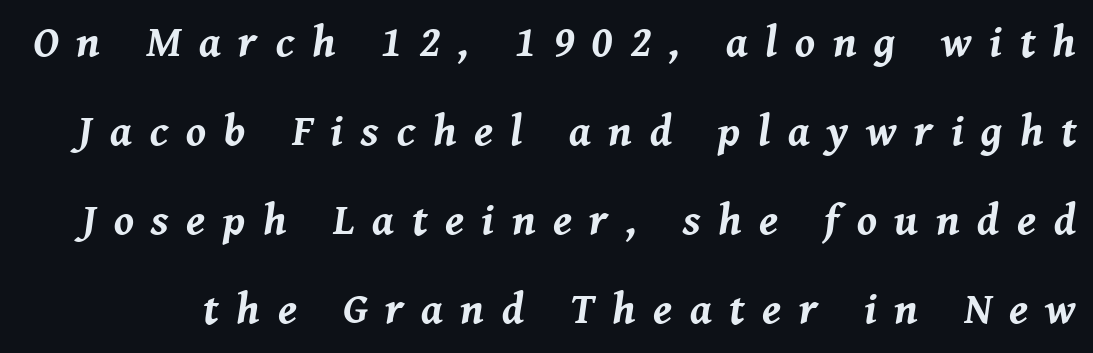
{"italic": "yes", "lean": "right", "slant_degrees": 8, "bold": "yes", "weight": "bold", "width": "normal", "stroke_contrast": "medium", "x_height": "medium", "monospaced": "no", "underline": "no", "line_spacing": "loose", "line_spacing_ratio": 2.02, "letter_spacing": "wide", "letter_spacing_em": 0.4, "glyph_px": 44}
